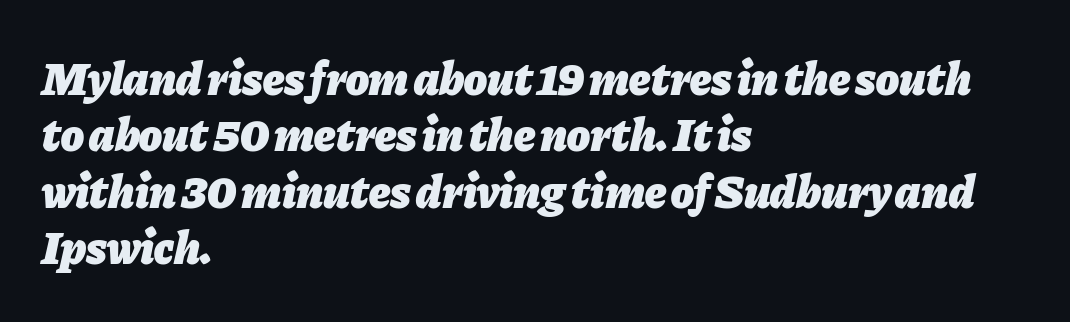
The image shows 47 px heavy type, italic (leaning right); set left-aligned, line spacing 1.2x, normal letter spacing, not underlined; low stroke contrast and a medium x-height.
